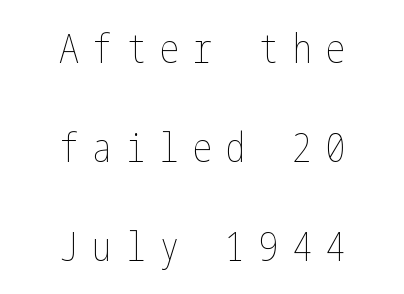
{"italic": "no", "bold": "no", "weight": "thin", "width": "condensed", "stroke_contrast": "low", "x_height": "medium", "underline": "no", "align": "center", "line_spacing": "loose", "line_spacing_ratio": 2.48, "letter_spacing": "wide", "letter_spacing_em": 0.33, "glyph_px": 40}
